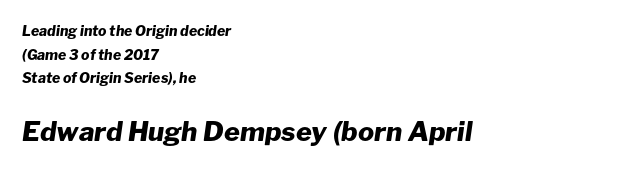
{"italic": "yes", "lean": "right", "slant_degrees": 8, "bold": "yes", "underline": "no", "align": "left", "line_spacing": "normal", "line_spacing_ratio": 1.68, "letter_spacing": "normal", "letter_spacing_em": 0.0, "larger_block": "second", "size_ratio": 1.93, "glyph_px": 27}
